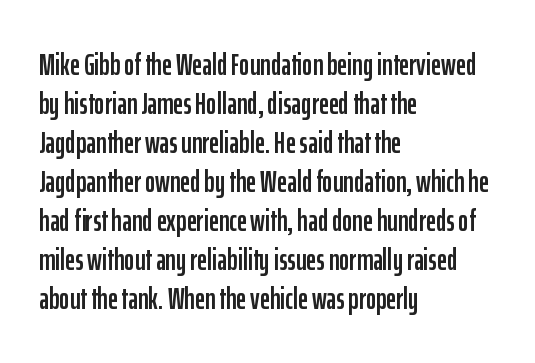
{"serif": "no", "italic": "no", "width": "condensed", "stroke_contrast": "low", "x_height": "medium", "monospaced": "no", "underline": "no", "align": "left", "line_spacing": "normal", "line_spacing_ratio": 1.26, "letter_spacing": "normal", "letter_spacing_em": 0.0, "glyph_px": 31}
